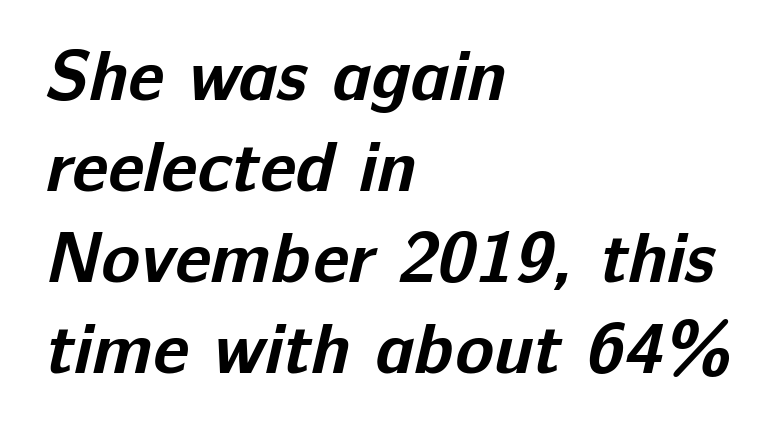
Underlining? Definitely not there. Typesetter's note: full bold, strokes at maximum text heaviness. Spacing between characters is what you'd get straight out of the box. These lines stack with their left ends in a neat column. The typeface chosen for these lines omits serifs. Character widths vary here, with narrow letters taking less room than wide ones.
